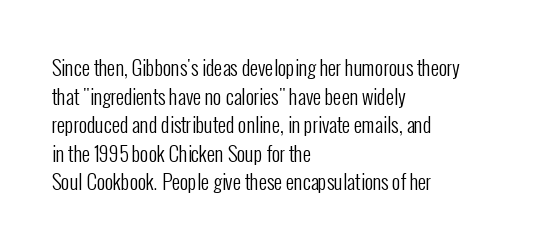
Honestly, the letter spacing is just normal — you wouldn't notice it. Every row of glyphs begins at an identical x-position on the left. The lettering holds an erect, upright posture throughout. A typesetter would call this leading conventional body-copy spacing.
